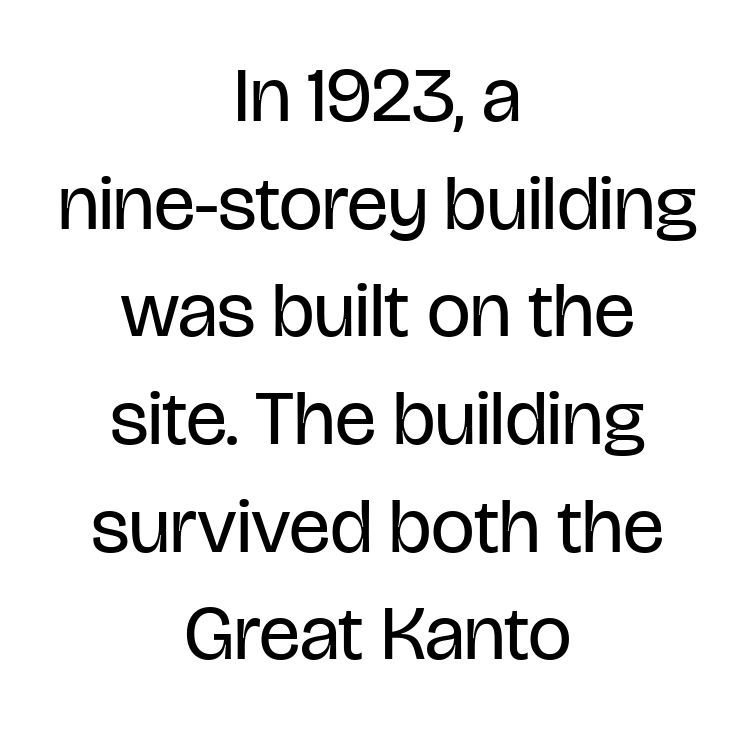
The image shows 78 px regular-weight, condensed sans-serif type, upright; set centered, normal line spacing (1.38x), normal letter spacing, not underlined; low stroke contrast and a large x-height.
